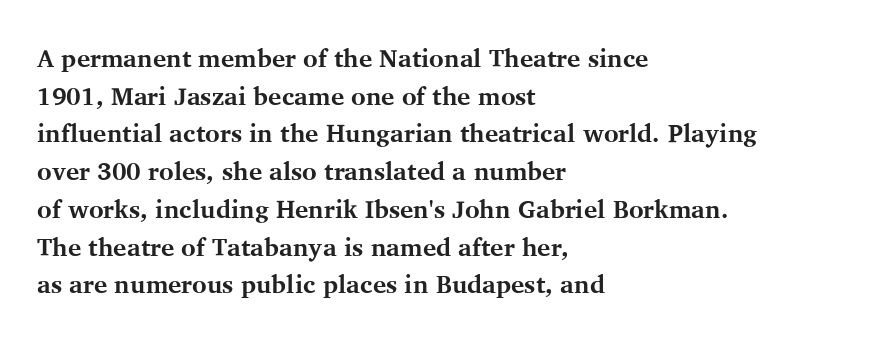
The image shows 25 px bold type, upright; set left-aligned, normal line spacing (1.51x), normal letter spacing, not underlined.
